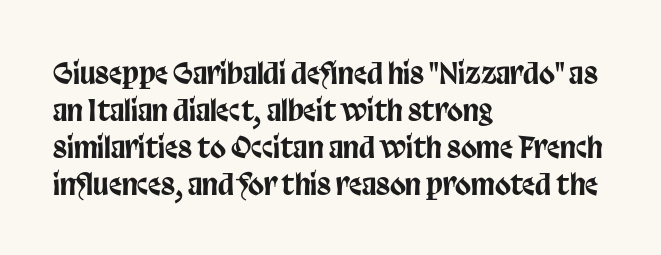
The image shows 29 px condensed sans-serif type, upright; set left-aligned, normal line spacing (1.28x), normal letter spacing, not underlined; low stroke contrast and a large x-height.
